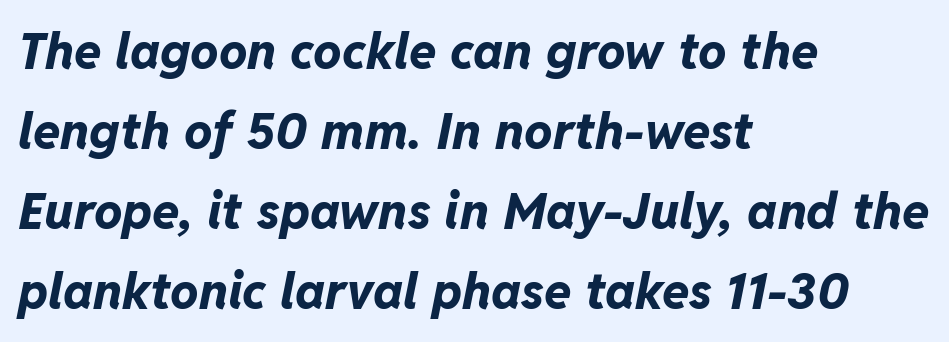
Q: Is the text bold? A: Yes.
Q: Is the text italic (slanted)? A: Yes, it leans right by about 11 degrees.
Q: Is the text underlined? A: No.
Q: How is the paragraph aligned? A: Left-aligned.
Q: Is the spacing between letters normal or unusually wide? A: Normal.
Q: Is the spacing between lines tight, normal or loose? A: Normal.
Q: Width (condensed, normal, or wide)? A: Normal.
Q: Stroke contrast? A: Low.
Q: x-height? A: Medium.
Q: Monospaced? A: No.
